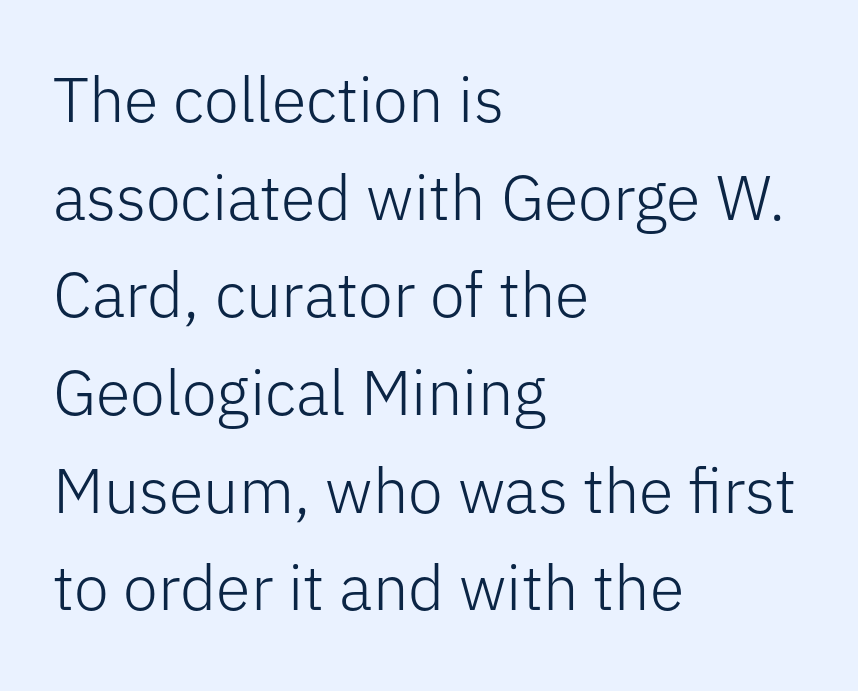
The image shows 63 px light sans-serif type, upright; set left-aligned, normal line spacing (1.55x), normal letter spacing, not underlined; low stroke contrast and a medium x-height.
